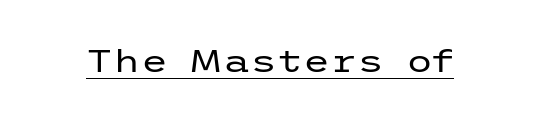
{"serif": "no", "italic": "no", "bold": "no", "weight": "regular", "width": "wide", "stroke_contrast": "low", "x_height": "medium", "underline": "yes", "letter_spacing": "normal", "letter_spacing_em": 0.0, "glyph_px": 31}
